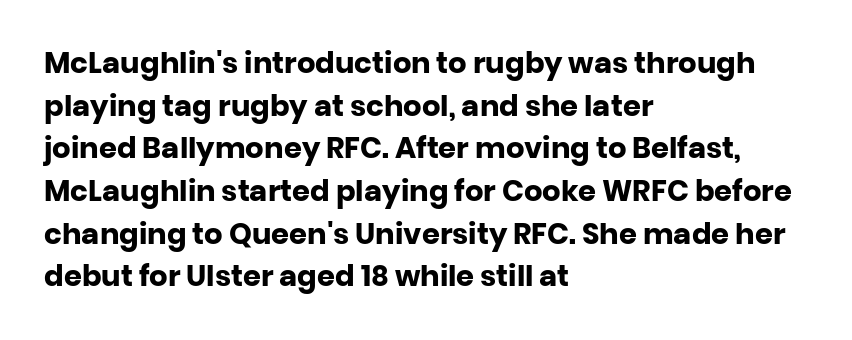
The lines in this sample share a left origin and differ only in where they stop. What stands out about the letter spacing? Nothing — it is the standard amount. Just letters on the line, the space beneath them empty. The font is running at its bold setting. If you measured baseline to baseline, you'd find a middling distance. Is this a fixed-width face? No — the glyphs have proportional, varying widths.
